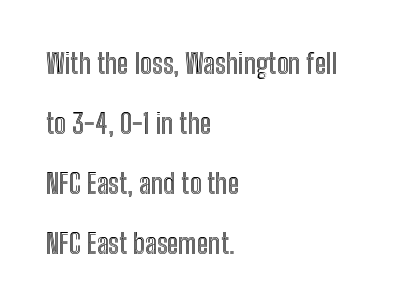
Q: Is the text italic (slanted)? A: No, it is upright.
Q: Is the text underlined? A: No.
Q: How is the paragraph aligned? A: Left-aligned.
Q: Is the spacing between letters normal or unusually wide? A: Normal.
Q: Is the spacing between lines tight, normal or loose? A: Loose.
Q: Width (condensed, normal, or wide)? A: Condensed.
Q: x-height? A: Medium.
Q: Monospaced? A: No.
